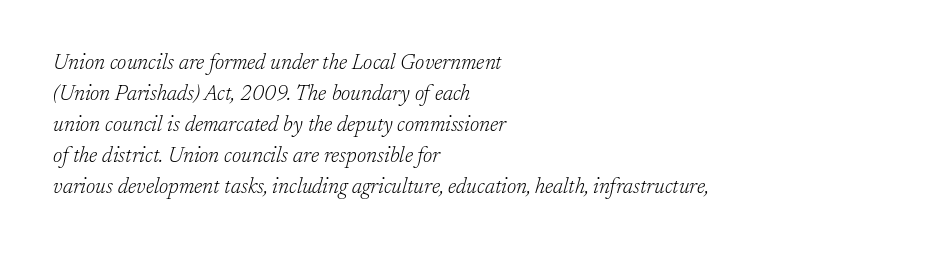
{"italic": "yes", "lean": "right", "slant_degrees": 17, "bold": "no", "underline": "no", "align": "left", "line_spacing": "normal", "line_spacing_ratio": 1.48, "letter_spacing": "normal", "letter_spacing_em": 0.0, "glyph_px": 21}
